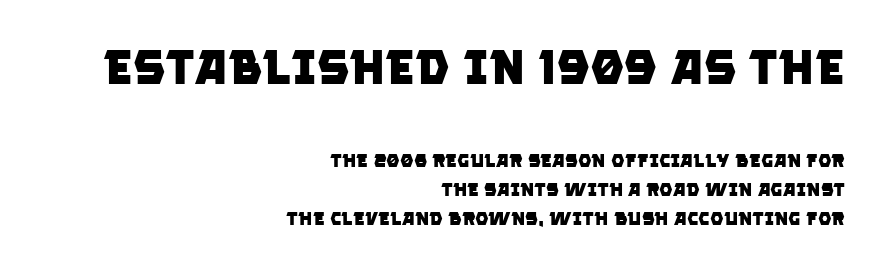
Q: Is the text bold? A: Yes.
Q: Is the typeface a serif or a sans-serif typeface? A: Sans-serif.
Q: Is the text underlined? A: No.
Q: How is the paragraph aligned? A: Right-aligned.
Q: Is the spacing between letters normal or unusually wide? A: Normal.
Q: Is the spacing between lines tight, normal or loose? A: Normal.
Q: Which block of text is set in a larger size, the first (top) or the second (bottom)? A: The first (top) one.
Q: Width (condensed, normal, or wide)? A: Normal.
Q: Stroke contrast? A: Low.
Q: x-height? A: Large.
Q: Monospaced? A: No.
